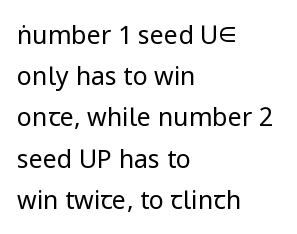
{"italic": "no", "bold": "no", "underline": "no", "align": "left", "line_spacing": "normal", "line_spacing_ratio": 1.65, "letter_spacing": "normal", "letter_spacing_em": 0.0, "glyph_px": 25}
